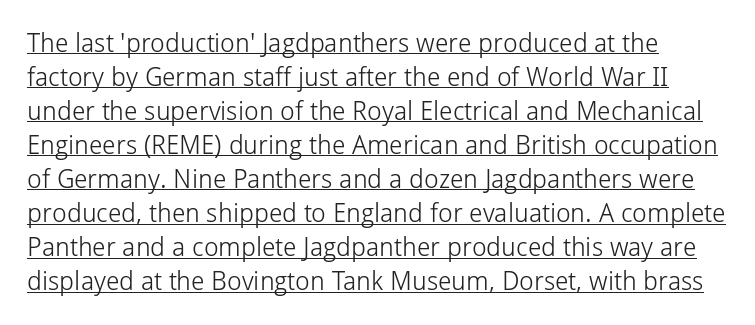
The image shows 26 px text type, upright; set normal line spacing (1.31x), normal letter spacing, underlined.
